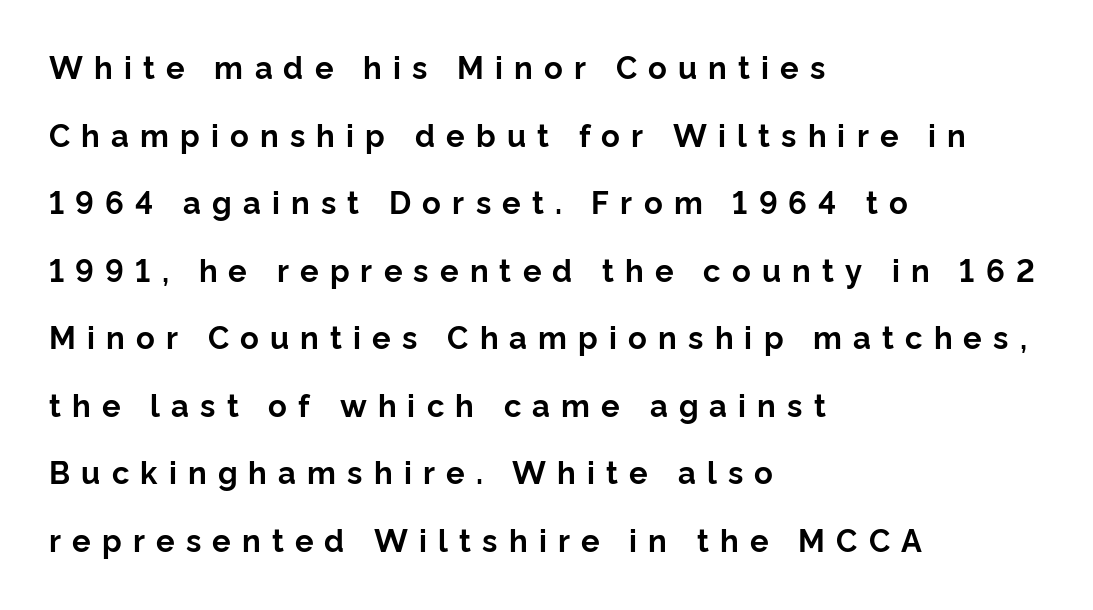
Q: Is the text bold? A: Yes.
Q: Is the text italic (slanted)? A: No, it is upright.
Q: Is the typeface a serif or a sans-serif typeface? A: Sans-serif.
Q: Is the text underlined? A: No.
Q: How is the paragraph aligned? A: Left-aligned.
Q: Is the spacing between letters normal or unusually wide? A: Unusually wide.
Q: Is the spacing between lines tight, normal or loose? A: Loose.
Q: Width (condensed, normal, or wide)? A: Normal.
Q: Stroke contrast? A: Low.
Q: x-height? A: Medium.
Q: Monospaced? A: No.
